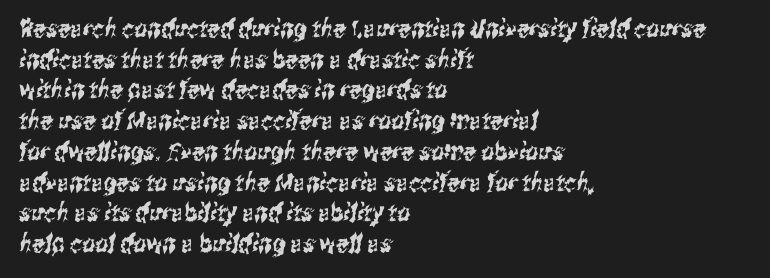
The image shows 25 px text type; set left-aligned, line spacing 1.23x, normal letter spacing, not underlined.
